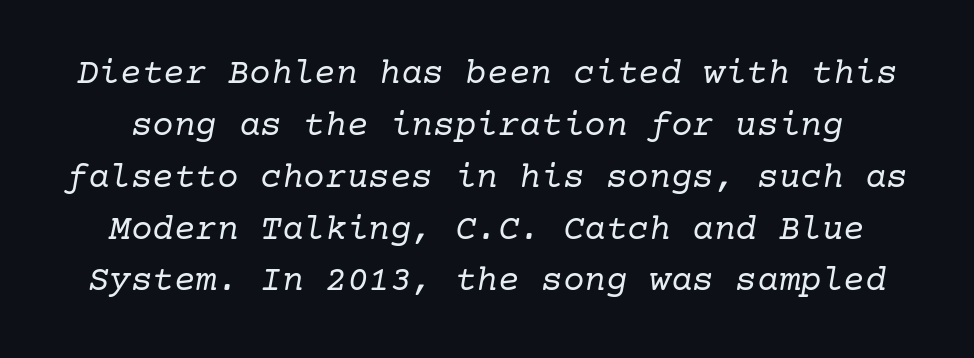
Q: Is the text bold? A: No.
Q: Is the text italic (slanted)? A: Yes, it leans right by about 10 degrees.
Q: Is the typeface a serif or a sans-serif typeface? A: Serif.
Q: Is the text underlined? A: No.
Q: Is the spacing between letters normal or unusually wide? A: Normal.
Q: Is the spacing between lines tight, normal or loose? A: Normal.
Q: Width (condensed, normal, or wide)? A: Normal.
Q: Stroke contrast? A: Low.
Q: x-height? A: Medium.
